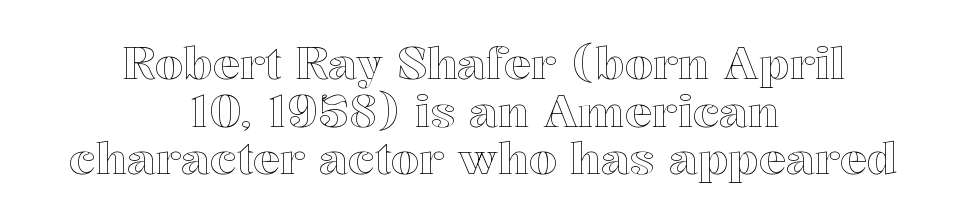
{"italic": "no", "width": "normal", "x_height": "medium", "monospaced": "no", "underline": "no", "align": "center", "line_spacing": "tight", "line_spacing_ratio": 1.06, "letter_spacing": "normal", "letter_spacing_em": 0.0, "glyph_px": 45}
